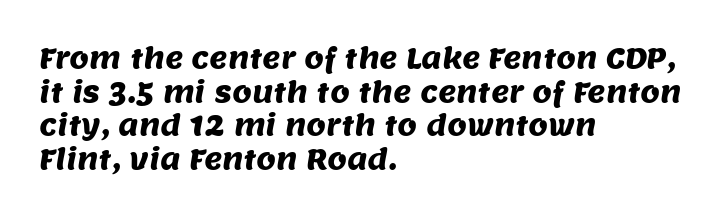
Tracking value appears to be zero — textbook default spacing. Regarding serifs, this sample does without them. Any mark beneath the type? The region is blank. The passage shown is typed in a proportional face where columns would drift.
